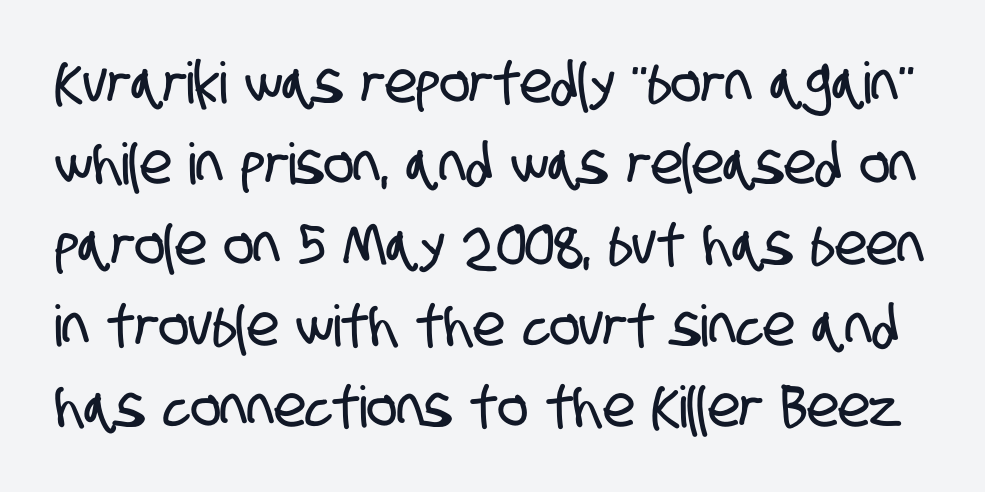
The image shows 57 px condensed sans-serif type; set normal line spacing (1.42x), normal letter spacing, not underlined; low stroke contrast and a large x-height.
